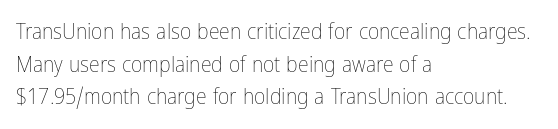
The image shows 22 px text type, upright; set left-aligned, normal line spacing (1.48x), normal letter spacing, not underlined.
